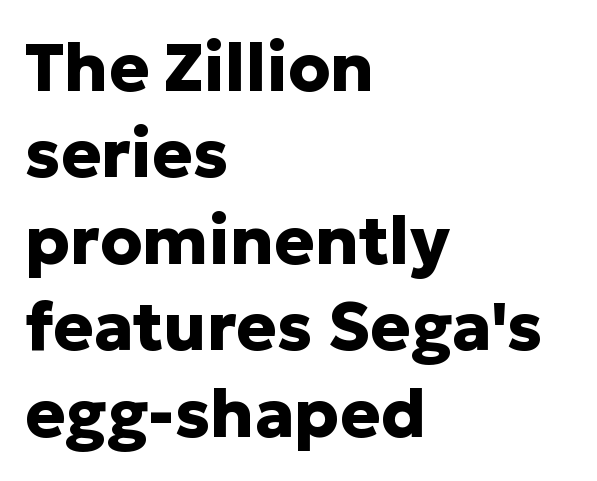
{"serif": "no", "italic": "no", "bold": "yes", "weight": "heavy", "width": "normal", "stroke_contrast": "low", "x_height": "medium", "monospaced": "no", "underline": "no", "align": "left", "line_spacing": "normal", "line_spacing_ratio": 1.29, "letter_spacing": "normal", "letter_spacing_em": 0.0, "glyph_px": 67}
